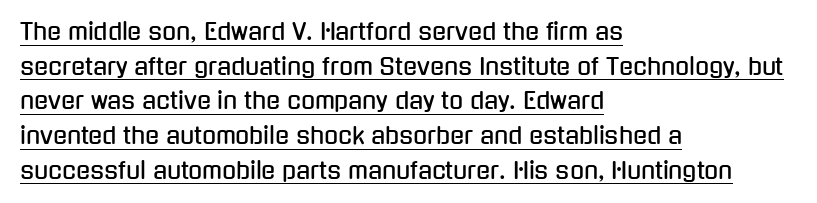
The image shows 23 px text type, upright; set left-aligned, normal line spacing (1.51x), normal letter spacing, underlined.
